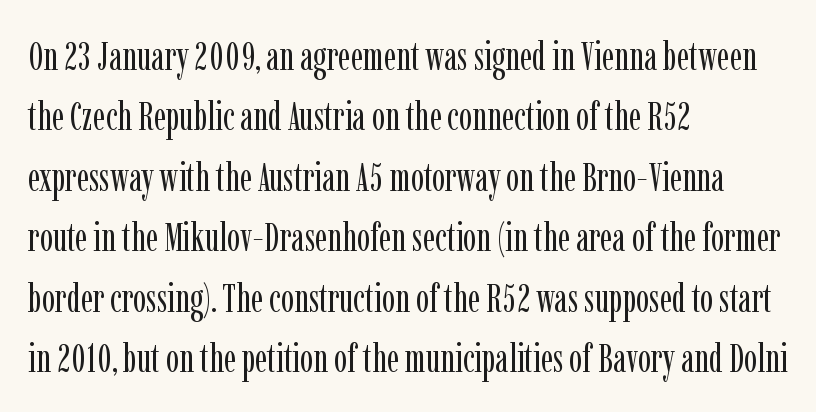
Q: Is the text bold? A: No.
Q: Is the text italic (slanted)? A: No, it is upright.
Q: Is the typeface a serif or a sans-serif typeface? A: Serif.
Q: Is the text underlined? A: No.
Q: How is the paragraph aligned? A: Left-aligned.
Q: Is the spacing between letters normal or unusually wide? A: Normal.
Q: Is the spacing between lines tight, normal or loose? A: Normal.
Q: Width (condensed, normal, or wide)? A: Condensed.
Q: Stroke contrast? A: Low.
Q: x-height? A: Medium.
Q: Monospaced? A: No.
